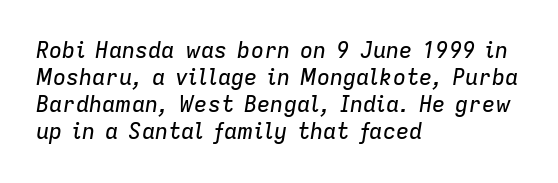
The image shows 22 px text type, italic (leaning right); set left-aligned, line spacing 1.23x, normal letter spacing, not underlined.
